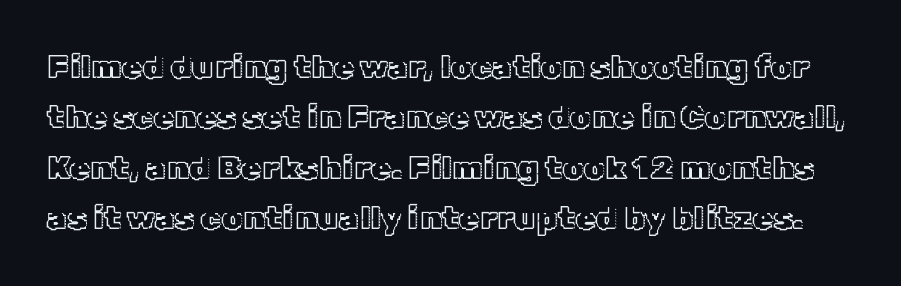
The image shows 33 px text type, upright; set normal line spacing (1.53x), normal letter spacing, not underlined; a medium x-height.
